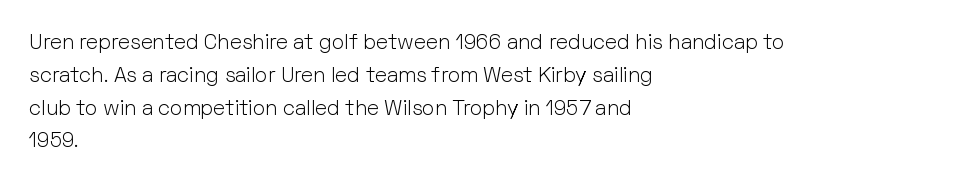
The image shows 21 px text type, upright; set left-aligned, normal line spacing (1.56x), normal letter spacing, not underlined.
